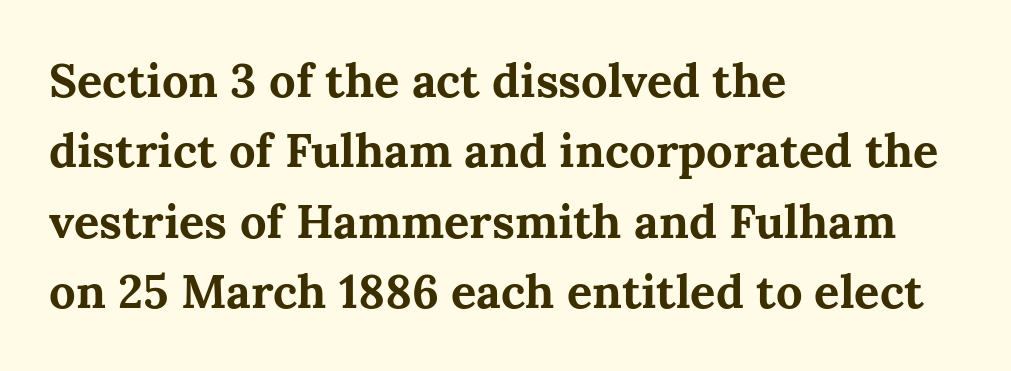
Q: Is the text bold? A: Yes.
Q: Is the text italic (slanted)? A: No, it is upright.
Q: Is the typeface a serif or a sans-serif typeface? A: Serif.
Q: Is the text underlined? A: No.
Q: How is the paragraph aligned? A: Left-aligned.
Q: Is the spacing between letters normal or unusually wide? A: Normal.
Q: Is the spacing between lines tight, normal or loose? A: Normal.
Q: Width (condensed, normal, or wide)? A: Normal.
Q: Stroke contrast? A: Medium.
Q: x-height? A: Medium.
Q: Monospaced? A: No.
